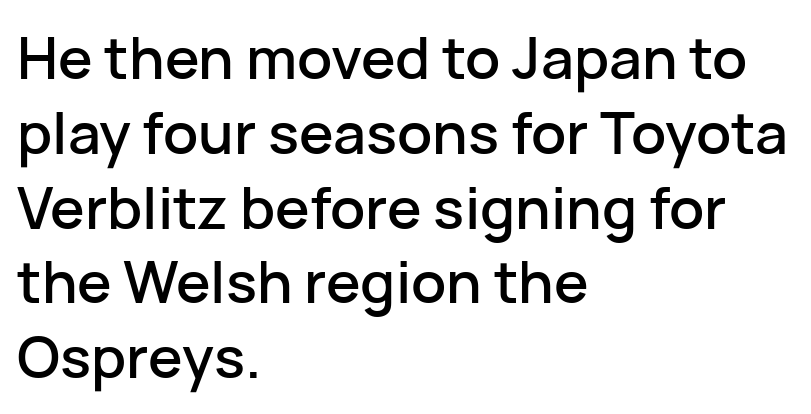
The image shows 58 px sans-serif type, upright; set left-aligned, normal line spacing (1.29x), normal letter spacing, not underlined; low stroke contrast and a medium x-height.
